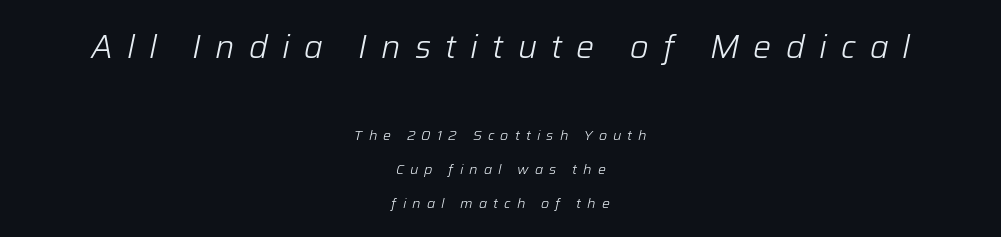
{"italic": "yes", "lean": "right", "slant_degrees": 12, "bold": "no", "weight": "light", "width": "normal", "stroke_contrast": "low", "x_height": "medium", "monospaced": "no", "underline": "no", "align": "center", "line_spacing": "loose", "line_spacing_ratio": 2.43, "letter_spacing": "wide", "letter_spacing_em": 0.44, "larger_block": "first", "size_ratio": 2.29, "glyph_px": 32}
